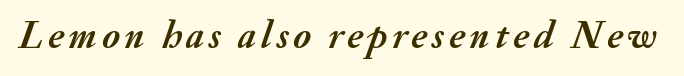
{"italic": "yes", "lean": "right", "slant_degrees": 20, "bold": "yes", "weight": "semibold", "width": "normal", "stroke_contrast": "medium", "x_height": "small", "monospaced": "no", "underline": "no", "glyph_px": 39}
